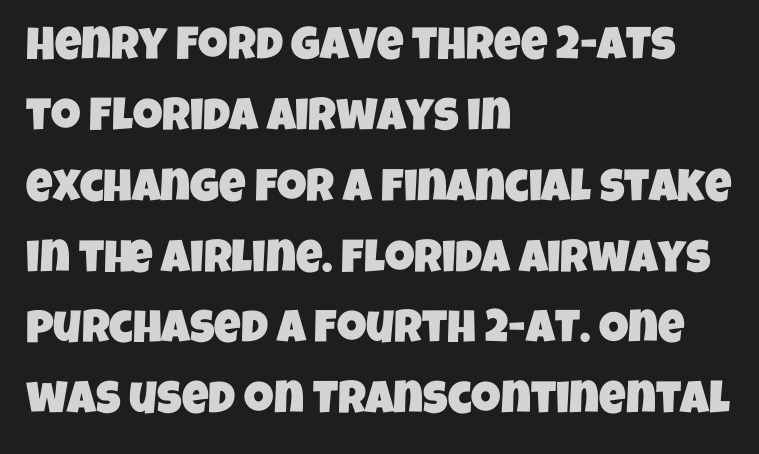
Q: Is the typeface a serif or a sans-serif typeface? A: Sans-serif.
Q: Is the text underlined? A: No.
Q: How is the paragraph aligned? A: Left-aligned.
Q: Is the spacing between letters normal or unusually wide? A: Normal.
Q: Is the spacing between lines tight, normal or loose? A: Normal.
Q: Width (condensed, normal, or wide)? A: Condensed.
Q: Stroke contrast? A: Low.
Q: x-height? A: Large.
Q: Monospaced? A: No.
